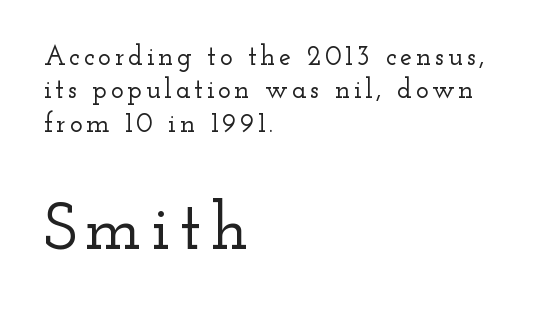
Of the two passages, the one underneath uses the larger point size. The rag falls on the right side of this text block. Looks like regular typesetting: each glyph gets only the width it needs. Old-style or modern, the face here clearly has serifs.
